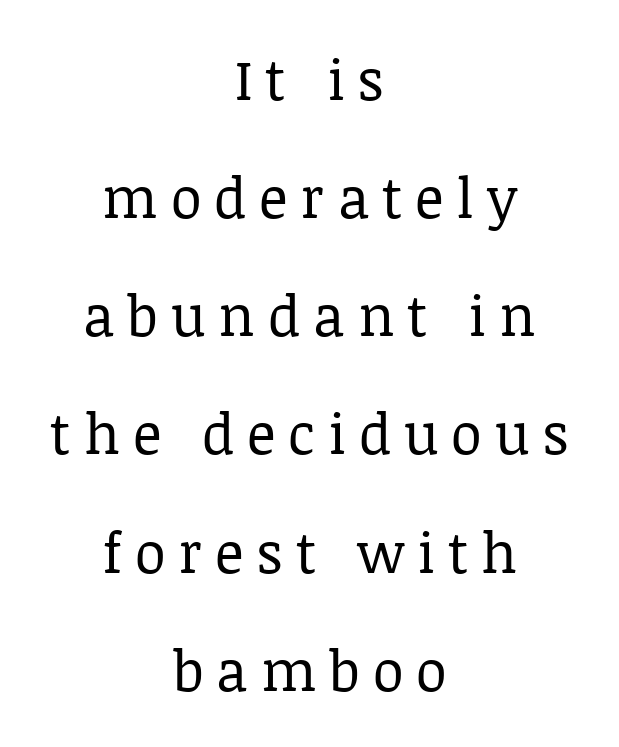
The image shows 56 px regular-weight serif type, upright; set centered, loose line spacing (2.11x), unusually wide letter spacing (+0.23 em), not underlined; low stroke contrast and a large x-height.
